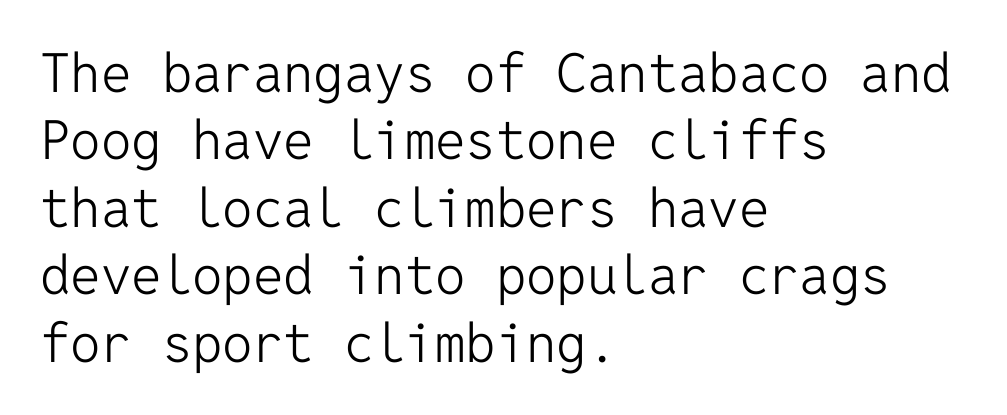
How would I describe the line gaps? Plain and ordinary. A light-to-regular cut is what we see here. Leftover space on each line is placed entirely after the last word. The rendering shows plain stroke endings on the letterforms — a sans-serif design. Fixed-width glyphs throughout — classic coding-font behaviour. Just letters on the line, the space beneath them empty.
